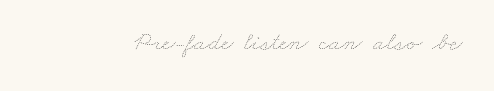
Vertical stems look standard width or narrower in stroke. Unmarked baselines from the first word to the last. There is no visible air inserted between adjacent glyphs.
